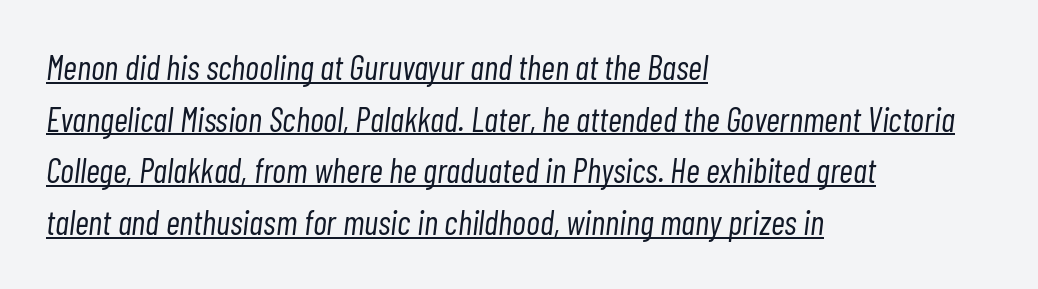
These lines sit exactly where default settings would place them. A classic flush-left, rag-right setting is used for this passage. The rendering uses natural spacing where letterforms have individual widths. Does a line run under the words? Yes, clearly. The strokes carry an ordinary text weight at most.
